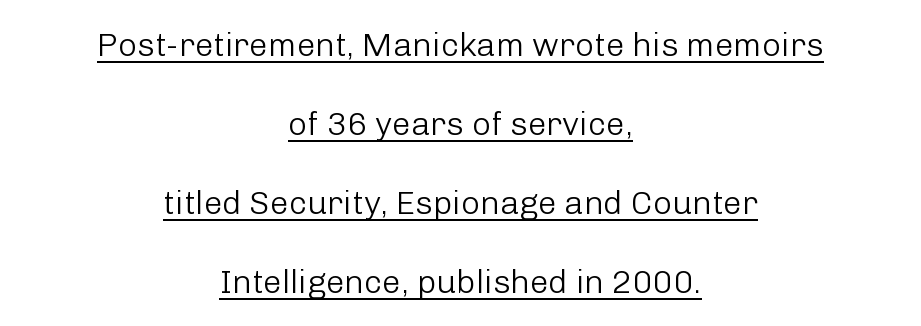
A roman cut, with each character standing at attention. The line-height multiplier appears high, well above default. I'd call this a sans setting — the letters go barefoot. Here the designer chose a conventional face with non-uniform glyph widths.
